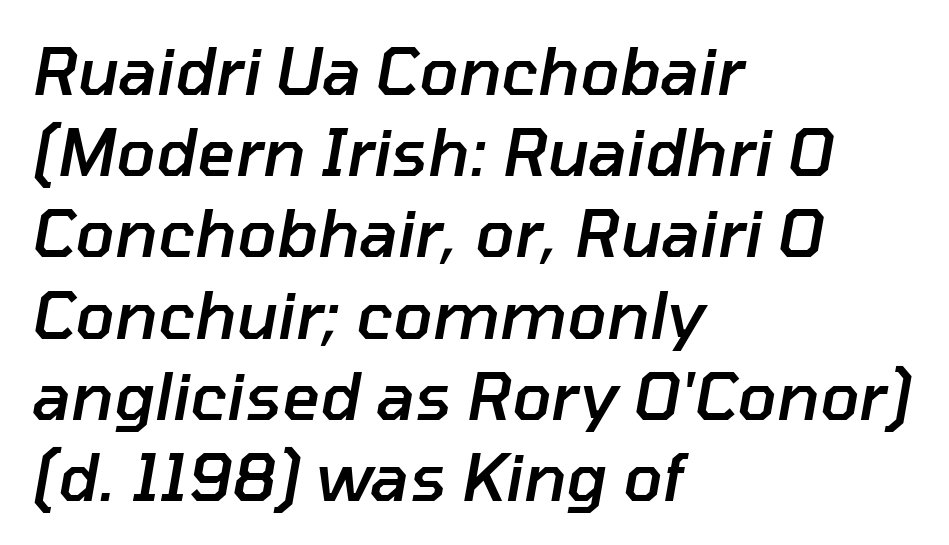
The image shows 65 px semibold type, italic (leaning right); set left-aligned, normal line spacing (1.25x), normal letter spacing, not underlined; low stroke contrast and a medium x-height.
